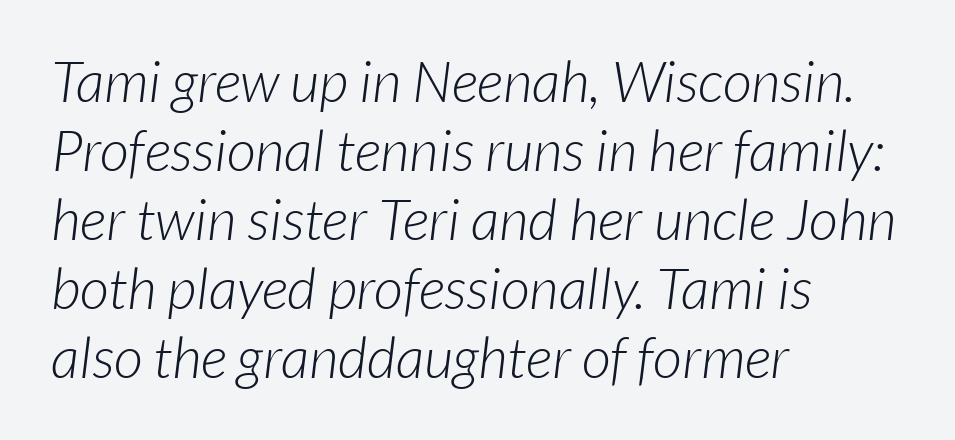
Does the copy run flush right? No — it runs flush left. Compared with a typical body face, this is equally light or lighter still. Check under the words: just untouched page. Does the type have serifs? No, each stem ends abruptly. Standard letterfit; no display-style spreading of the glyphs. Character widths vary here, with narrow letters taking less room than wide ones.
